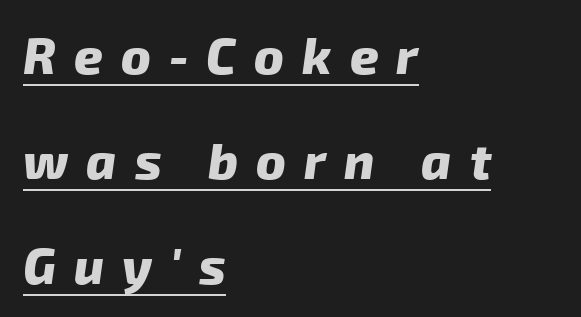
{"serif": "no", "bold": "yes", "weight": "heavy", "width": "normal", "stroke_contrast": "low", "x_height": "medium", "monospaced": "no", "underline": "yes", "align": "left", "line_spacing": "loose", "line_spacing_ratio": 2.1, "letter_spacing": "wide", "letter_spacing_em": 0.36, "glyph_px": 50}
